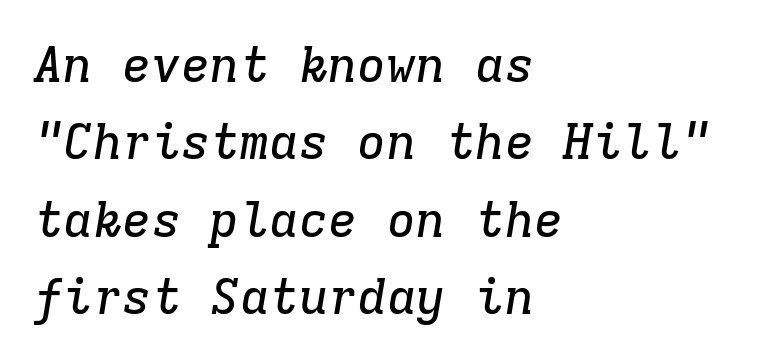
Q: Is the text italic (slanted)? A: Yes, it leans right by about 9 degrees.
Q: Is the typeface a serif or a sans-serif typeface? A: Serif.
Q: Is the text underlined? A: No.
Q: How is the paragraph aligned? A: Left-aligned.
Q: Is the spacing between letters normal or unusually wide? A: Normal.
Q: Is the spacing between lines tight, normal or loose? A: Normal.
Q: Width (condensed, normal, or wide)? A: Normal.
Q: Stroke contrast? A: Low.
Q: x-height? A: Medium.
Q: Monospaced? A: Yes.
